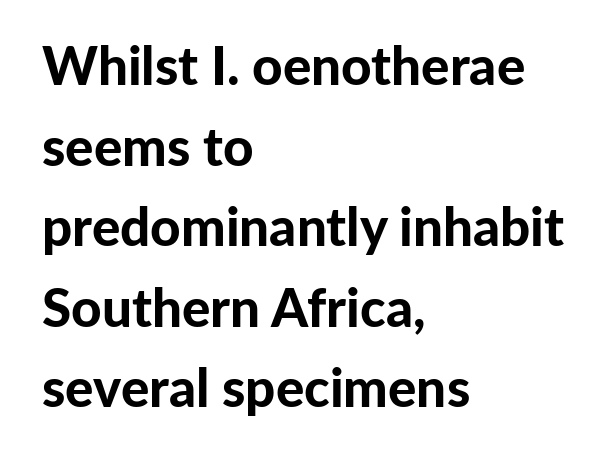
The image shows 53 px bold sans-serif type, upright; set left-aligned, normal line spacing (1.52x), normal letter spacing, not underlined; low stroke contrast and a medium x-height.
